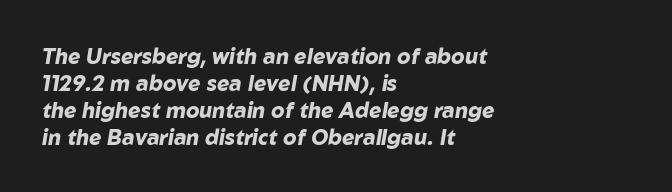
Q: Is the text bold? A: Yes.
Q: Is the text italic (slanted)? A: Yes, it leans right by about 10 degrees.
Q: Is the text underlined? A: No.
Q: How is the paragraph aligned? A: Left-aligned.
Q: Is the spacing between letters normal or unusually wide? A: Normal.
Q: Is the spacing between lines tight, normal or loose? A: Normal.
